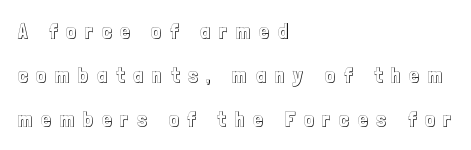
Q: Is the text italic (slanted)? A: No, it is upright.
Q: Is the text underlined? A: No.
Q: How is the paragraph aligned? A: Left-aligned.
Q: Is the spacing between letters normal or unusually wide? A: Unusually wide.
Q: Is the spacing between lines tight, normal or loose? A: Loose.
